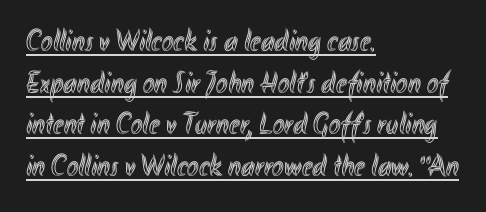
Q: Is the text italic (slanted)? A: Yes.
Q: Is the text underlined? A: Yes.
Q: How is the paragraph aligned? A: Left-aligned.
Q: Is the spacing between letters normal or unusually wide? A: Normal.
Q: Is the spacing between lines tight, normal or loose? A: Normal.
Q: Width (condensed, normal, or wide)? A: Condensed.
Q: x-height? A: Small.
Q: Monospaced? A: No.
